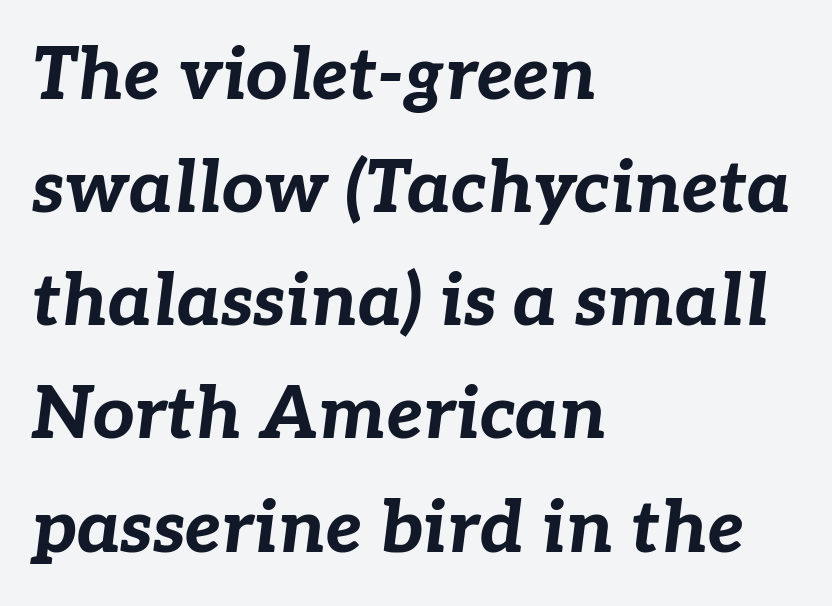
Q: Is the text bold? A: Yes.
Q: Is the text italic (slanted)? A: Yes, it leans right by about 7 degrees.
Q: Is the text underlined? A: No.
Q: How is the paragraph aligned? A: Left-aligned.
Q: Is the spacing between letters normal or unusually wide? A: Normal.
Q: Is the spacing between lines tight, normal or loose? A: Normal.
Q: Width (condensed, normal, or wide)? A: Normal.
Q: Stroke contrast? A: Low.
Q: x-height? A: Medium.
Q: Monospaced? A: No.
